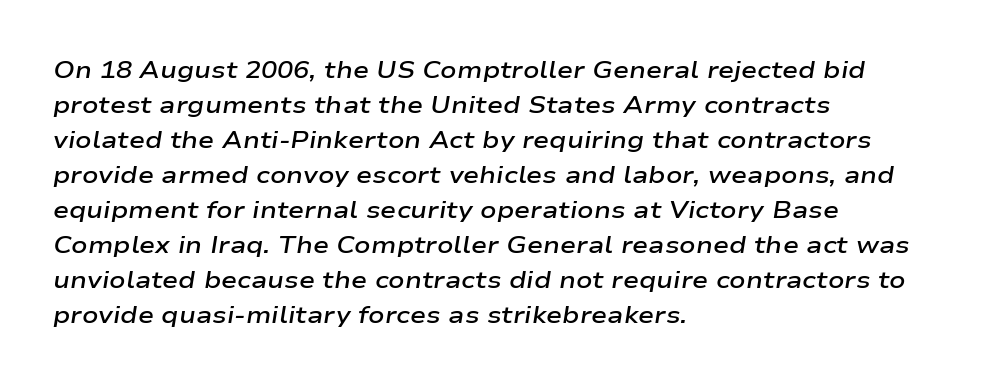
{"italic": "yes", "lean": "right", "slant_degrees": 9, "bold": "semi", "underline": "no", "align": "left", "line_spacing": "normal", "line_spacing_ratio": 1.46, "letter_spacing": "normal", "letter_spacing_em": 0.0, "glyph_px": 24}
